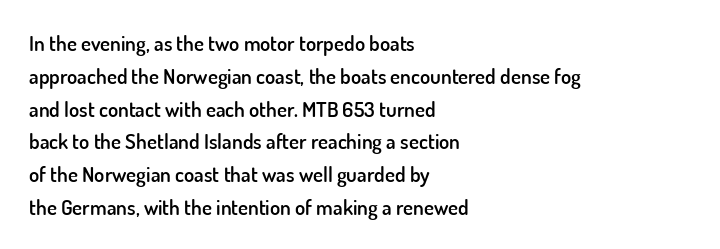
The image shows 21 px text type, upright; set left-aligned, normal line spacing (1.56x), normal letter spacing, not underlined.
